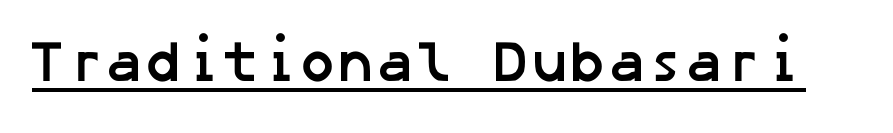
Q: Is the text bold? A: Yes.
Q: Is the typeface a serif or a sans-serif typeface? A: Sans-serif.
Q: Is the text underlined? A: Yes.
Q: Is the spacing between letters normal or unusually wide? A: Normal.
Q: Width (condensed, normal, or wide)? A: Normal.
Q: Stroke contrast? A: Low.
Q: x-height? A: Medium.
